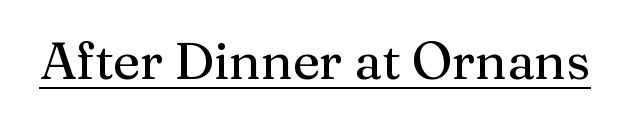
The typography opts for an upright posture over an oblique one. This rendering features underlined lettering. Words appear dense and cohesive because spacing is normal. The font family rendered here belongs to the serif group.
